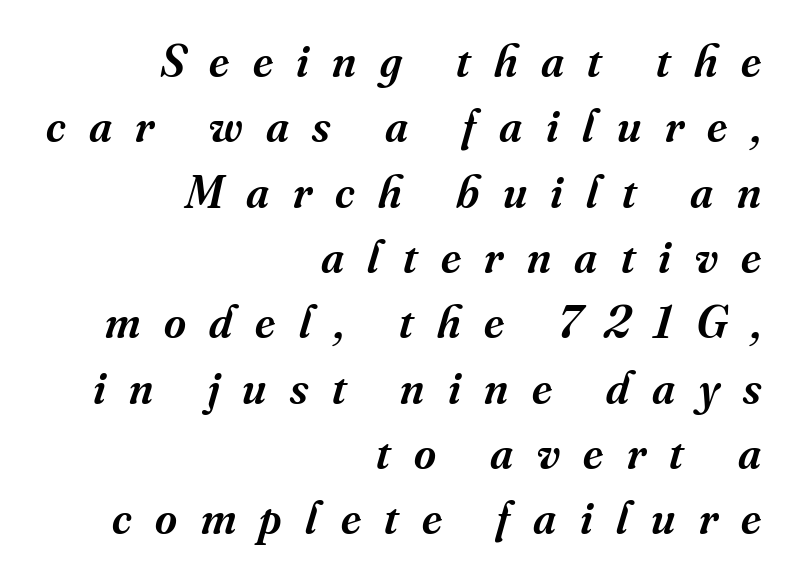
Look at the tracking — it's clearly loosened, letters drifting apart. Compared with an ordinary text face, these strokes are moderately heavier — a semibold. An italicized treatment has been applied to the whole sample. The gap between lines stays unmarked. Spacing verdict: proportional, widths tailored to each character.
